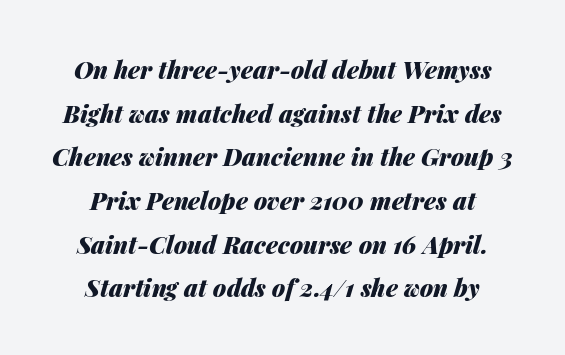
{"italic": "yes", "lean": "right", "slant_degrees": 14, "bold": "yes", "underline": "no", "align": "center", "line_spacing_ratio": 1.82, "letter_spacing": "normal", "letter_spacing_em": 0.0, "glyph_px": 24}
